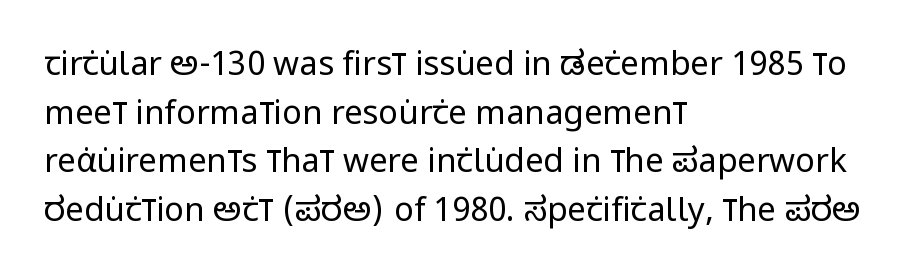
{"serif": "no", "italic": "no", "bold": "no", "weight": "regular", "width": "condensed", "stroke_contrast": "low", "x_height": "large", "monospaced": "no", "underline": "no", "align": "left", "line_spacing": "normal", "line_spacing_ratio": 1.47, "letter_spacing": "normal", "letter_spacing_em": 0.0, "glyph_px": 33}
